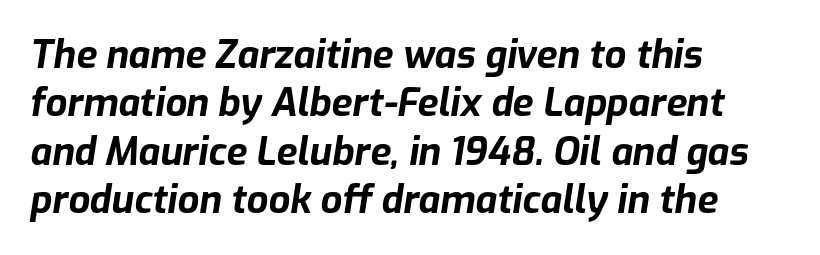
The image shows 38 px bold type, italic (leaning right); set left-aligned, normal line spacing (1.27x), normal letter spacing, not underlined; low stroke contrast and a medium x-height.
